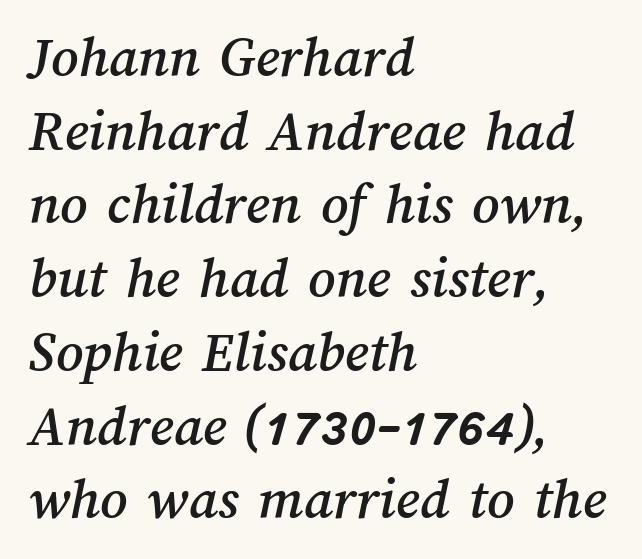
{"width": "normal", "stroke_contrast": "medium", "x_height": "medium", "monospaced": "no", "underline": "no", "align": "left", "line_spacing": "normal", "line_spacing_ratio": 1.25, "letter_spacing": "normal", "letter_spacing_em": 0.0, "glyph_px": 59}
